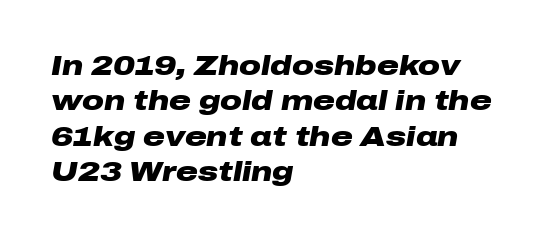
The image shows 27 px bold type, italic (leaning right); set left-aligned, normal line spacing (1.31x), normal letter spacing, not underlined.
